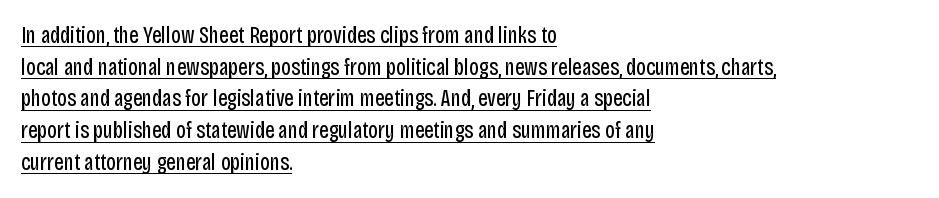
Compared with typical body copy, the letter spacing here is the same. The letterforms sit at book weight or below. If you drew a line through each stem, it would be perfectly vertical. Does a line run under the words? Yes, clearly.
